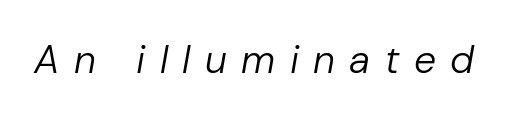
Q: Is the text bold? A: No.
Q: Is the text italic (slanted)? A: Yes, it leans right by about 10 degrees.
Q: Is the text underlined? A: No.
Q: Is the spacing between letters normal or unusually wide? A: Unusually wide.
Q: Width (condensed, normal, or wide)? A: Normal.
Q: Stroke contrast? A: Low.
Q: x-height? A: Medium.
Q: Monospaced? A: No.
